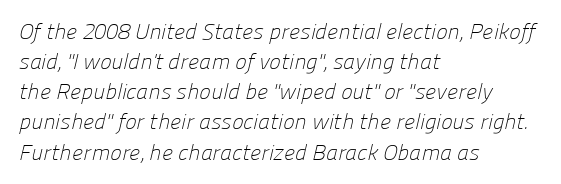
{"bold": "no", "underline": "no", "align": "left", "line_spacing": "normal", "line_spacing_ratio": 1.37, "letter_spacing": "normal", "letter_spacing_em": 0.0, "glyph_px": 22}
